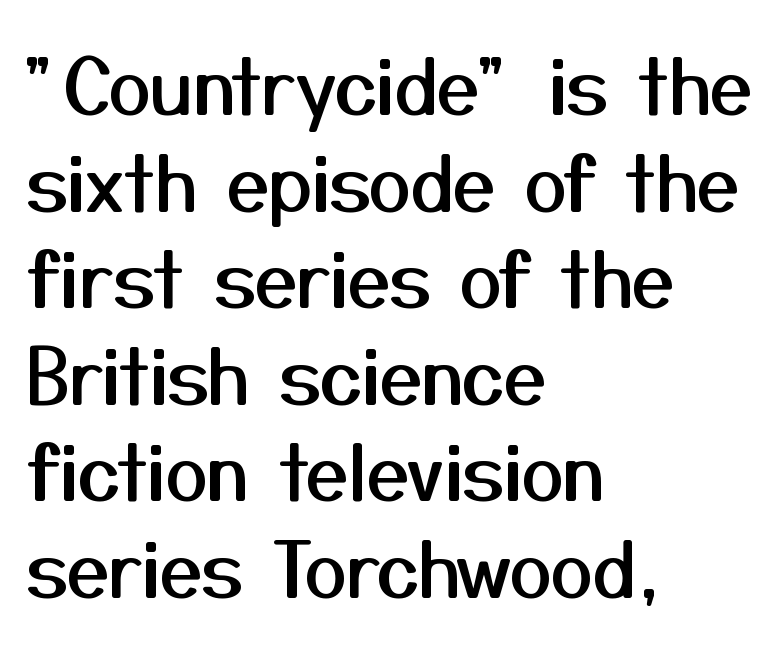
The image shows 76 px sans-serif type, upright; set left-aligned, normal line spacing (1.27x), normal letter spacing, not underlined; medium stroke contrast and a medium x-height.
